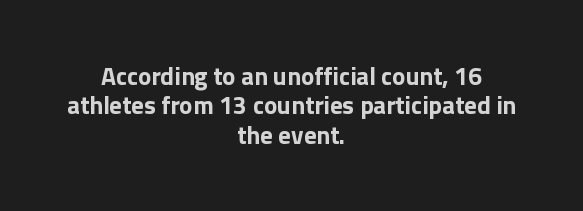
The image shows 25 px text type, upright; set centered, line spacing 1.18x, normal letter spacing, not underlined.
